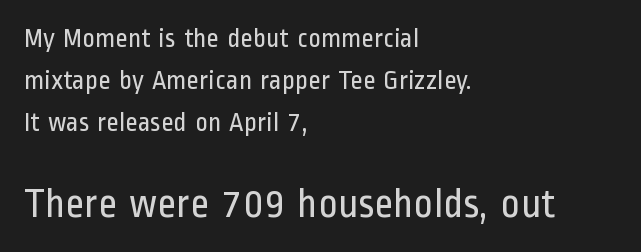
Q: Is the text bold? A: No.
Q: Is the text italic (slanted)? A: No, it is upright.
Q: Is the typeface a serif or a sans-serif typeface? A: Sans-serif.
Q: Is the text underlined? A: No.
Q: How is the paragraph aligned? A: Left-aligned.
Q: Is the spacing between letters normal or unusually wide? A: Normal.
Q: Is the spacing between lines tight, normal or loose? A: Normal.
Q: Which block of text is set in a larger size, the first (top) or the second (bottom)? A: The second (bottom) one.
Q: Width (condensed, normal, or wide)? A: Condensed.
Q: Stroke contrast? A: Low.
Q: x-height? A: Medium.
Q: Monospaced? A: No.
